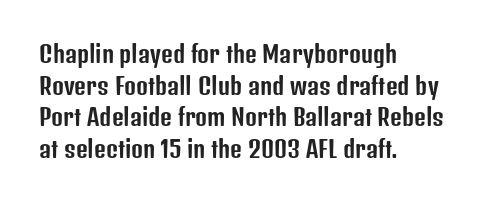
{"italic": "no", "underline": "no", "align": "left", "line_spacing": "normal", "line_spacing_ratio": 1.38, "letter_spacing": "normal", "letter_spacing_em": 0.0, "glyph_px": 23}
